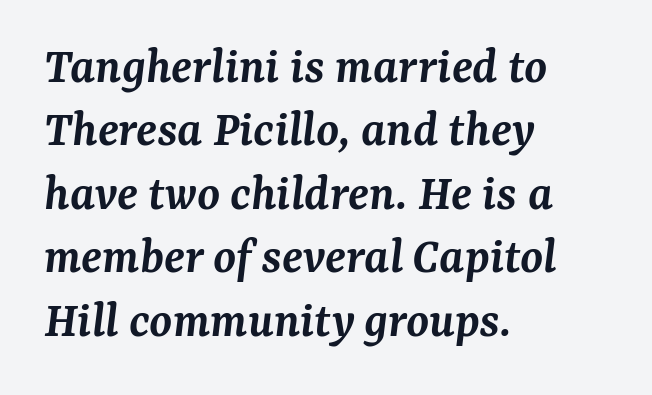
{"serif": "yes", "italic": "yes", "lean": "right", "slant_degrees": 7, "bold": "semi", "weight": "semibold", "width": "normal", "stroke_contrast": "medium", "x_height": "medium", "monospaced": "no", "underline": "no", "align": "left", "line_spacing_ratio": 1.22, "letter_spacing": "normal", "letter_spacing_em": 0.0, "glyph_px": 52}
